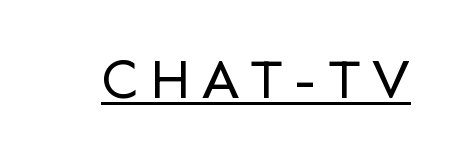
{"serif": "no", "italic": "no", "bold": "no", "weight": "regular", "width": "normal", "stroke_contrast": "low", "x_height": "medium", "monospaced": "no", "underline": "yes", "glyph_px": 56}
